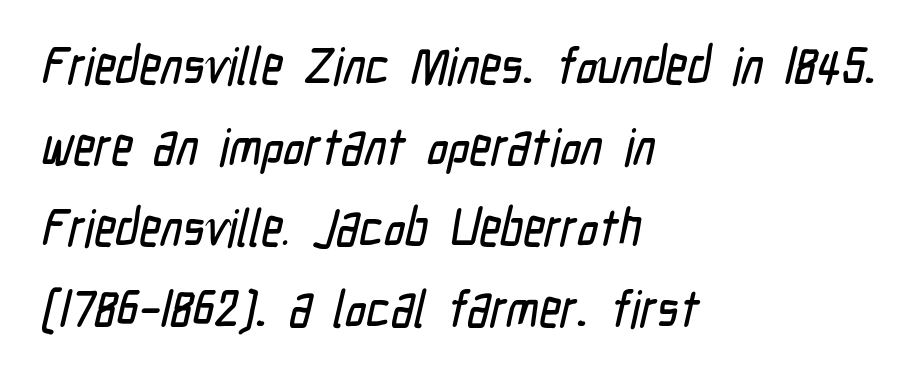
The image shows 52 px condensed sans-serif type; set left-aligned, normal line spacing (1.56x), normal letter spacing, not underlined; low stroke contrast and a medium x-height.
